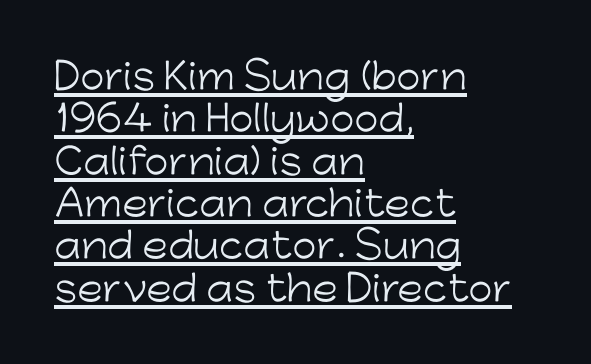
The image shows 35 px light sans-serif type, upright; set left-aligned, line spacing 1.21x, normal letter spacing, underlined; low stroke contrast and a medium x-height.
